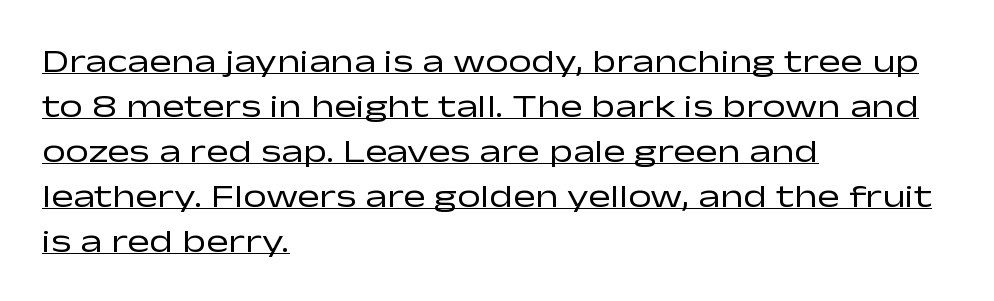
The image shows 33 px regular-weight, wide sans-serif type, upright; set left-aligned, normal line spacing (1.36x), normal letter spacing, underlined; low stroke contrast and a medium x-height.
